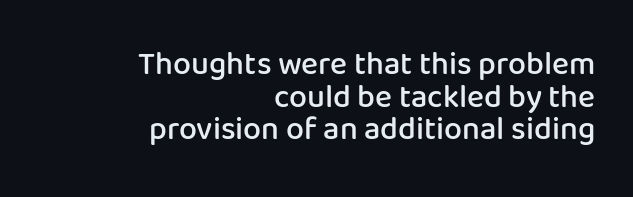
Q: Is the text bold? A: Semi-bold.
Q: Is the text italic (slanted)? A: No, it is upright.
Q: Is the typeface a serif or a sans-serif typeface? A: Sans-serif.
Q: Is the text underlined? A: No.
Q: How is the paragraph aligned? A: Right-aligned.
Q: Is the spacing between letters normal or unusually wide? A: Normal.
Q: Is the spacing between lines tight, normal or loose? A: Tight.
Q: Width (condensed, normal, or wide)? A: Normal.
Q: Stroke contrast? A: Low.
Q: x-height? A: Medium.
Q: Monospaced? A: No.
